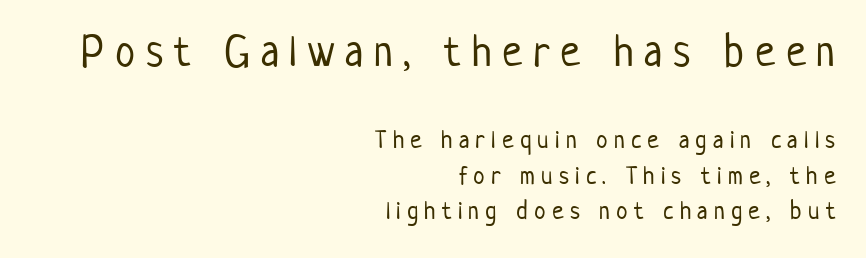
Q: Is the text bold? A: No.
Q: Is the text italic (slanted)? A: No, it is upright.
Q: Is the typeface a serif or a sans-serif typeface? A: Sans-serif.
Q: Is the text underlined? A: No.
Q: How is the paragraph aligned? A: Right-aligned.
Q: Is the spacing between letters normal or unusually wide? A: Unusually wide.
Q: Is the spacing between lines tight, normal or loose? A: Normal.
Q: Which block of text is set in a larger size, the first (top) or the second (bottom)? A: The first (top) one.
Q: Width (condensed, normal, or wide)? A: Condensed.
Q: Stroke contrast? A: Low.
Q: x-height? A: Medium.
Q: Monospaced? A: No.
